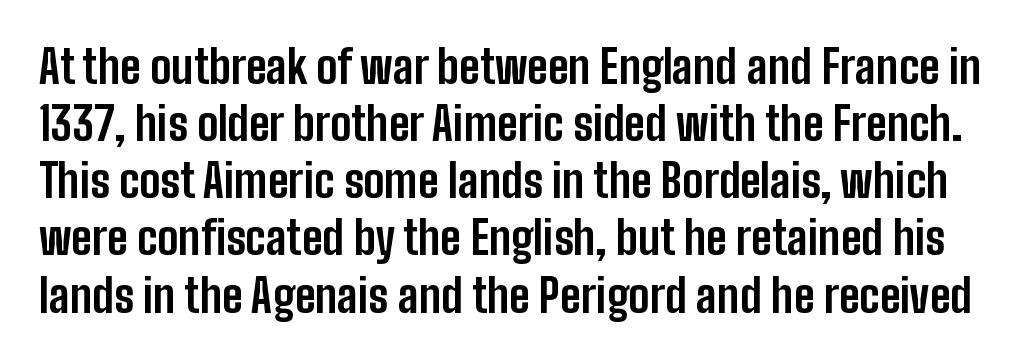
The image shows 45 px bold, condensed sans-serif type, upright; set normal line spacing (1.27x), normal letter spacing, not underlined; low stroke contrast and a medium x-height.
